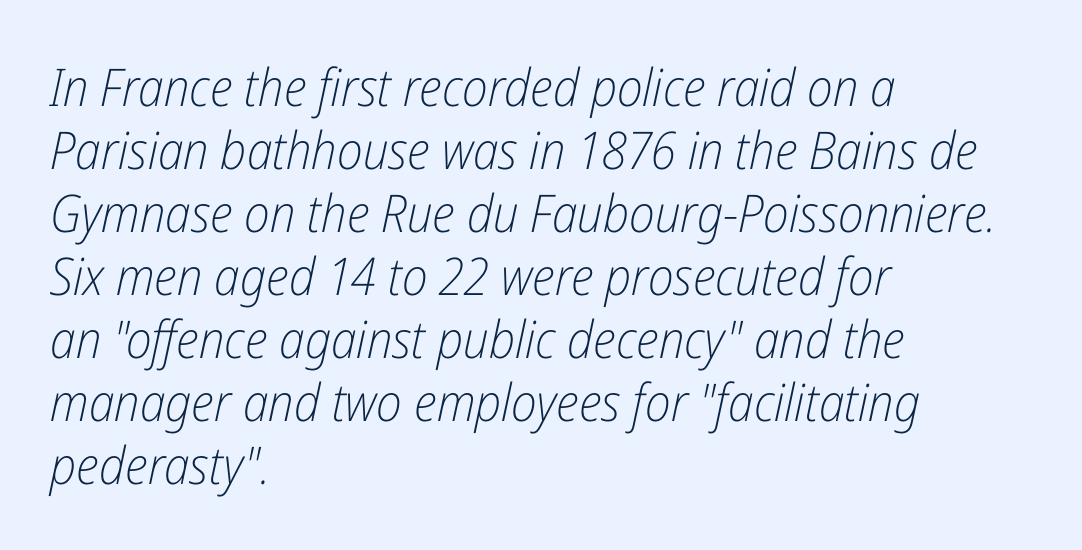
{"italic": "yes", "lean": "right", "slant_degrees": 12, "bold": "no", "weight": "light", "width": "condensed", "stroke_contrast": "low", "x_height": "medium", "monospaced": "no", "underline": "no", "align": "left", "line_spacing_ratio": 1.21, "letter_spacing": "normal", "letter_spacing_em": 0.0, "glyph_px": 52}
